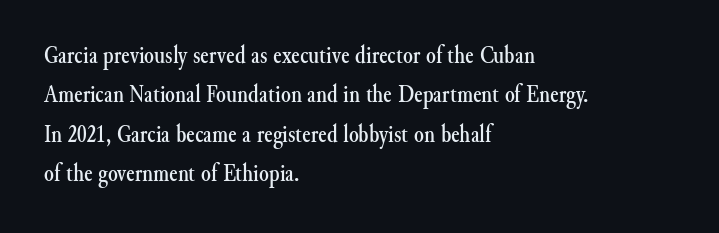
Q: Is the text italic (slanted)? A: No, it is upright.
Q: Is the text underlined? A: No.
Q: How is the paragraph aligned? A: Left-aligned.
Q: Is the spacing between letters normal or unusually wide? A: Normal.
Q: Is the spacing between lines tight, normal or loose? A: Normal.
